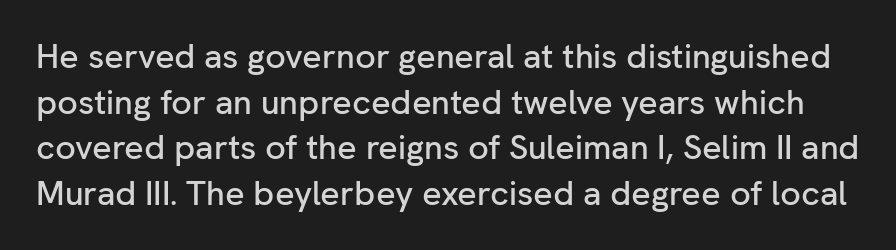
{"serif": "no", "italic": "no", "width": "normal", "stroke_contrast": "low", "x_height": "medium", "monospaced": "no", "underline": "no", "line_spacing": "normal", "line_spacing_ratio": 1.34, "letter_spacing": "normal", "letter_spacing_em": 0.0, "glyph_px": 34}
